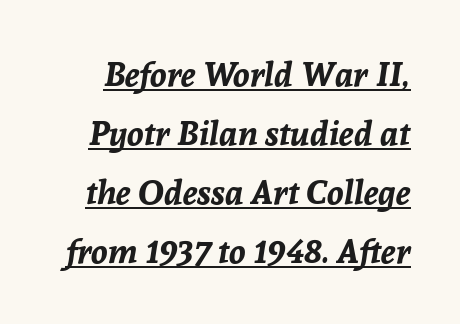
The image shows 34 px bold type, italic (leaning right); set line spacing 1.74x, normal letter spacing, underlined; low stroke contrast and a medium x-height.
